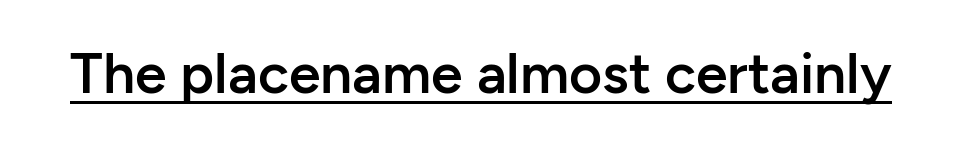
The letters stand straight up with perfectly vertical stems. Descenders here cross a horizontal rule under the line. Here the glyphs are tracked normally, forming tight word shapes. These lines carry some extra weight — a demibold, not a full bold. The passage shown is typed in a proportional face where columns would drift.
